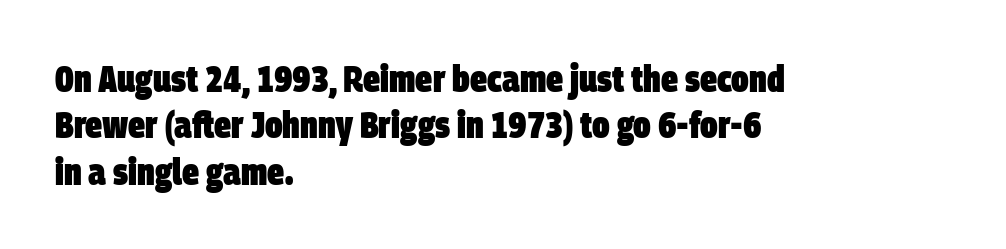
{"serif": "no", "bold": "yes", "weight": "heavy", "width": "condensed", "stroke_contrast": "low", "x_height": "large", "monospaced": "no", "underline": "no", "align": "left", "line_spacing_ratio": 1.22, "letter_spacing": "normal", "letter_spacing_em": 0.0, "glyph_px": 38}
